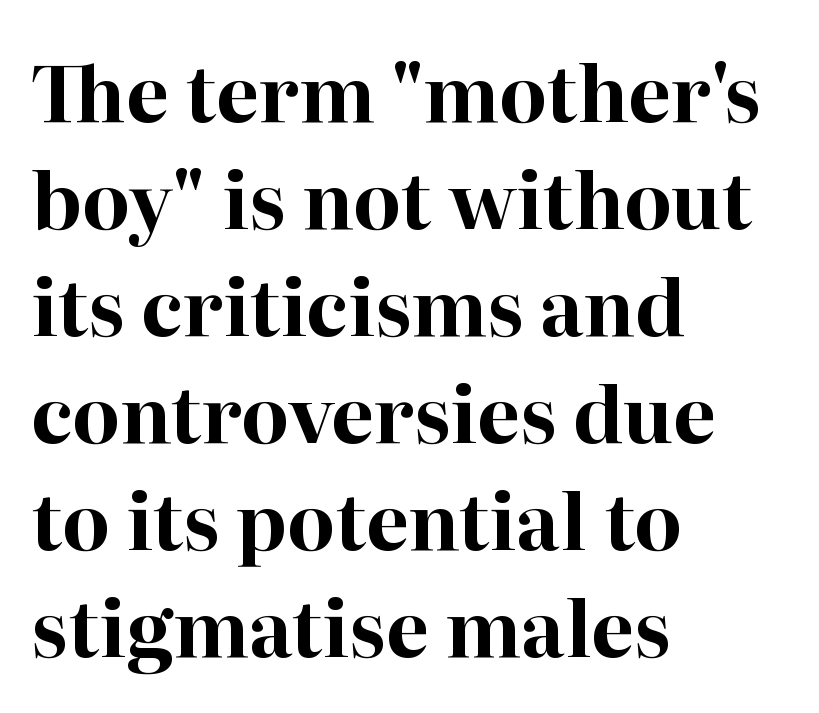
Q: Is the text bold? A: Yes.
Q: Is the text italic (slanted)? A: No, it is upright.
Q: Is the typeface a serif or a sans-serif typeface? A: Serif.
Q: Is the text underlined? A: No.
Q: How is the paragraph aligned? A: Left-aligned.
Q: Is the spacing between letters normal or unusually wide? A: Normal.
Q: Is the spacing between lines tight, normal or loose? A: Normal.
Q: Width (condensed, normal, or wide)? A: Normal.
Q: Stroke contrast? A: High.
Q: x-height? A: Medium.
Q: Monospaced? A: No.
